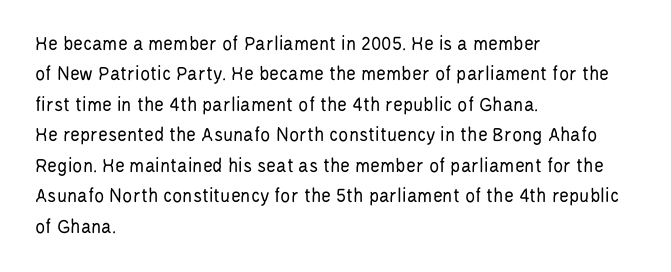
Letter spacing: default. Ink coverage per letter is moderate at most. The rag falls on the right side of this text block. Descenders are the only things crossing below the line. This block has exactly the height ordinary leading produces. This is the regular roman posture of the typeface.
